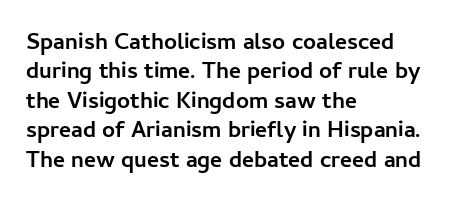
In terms of posture, this sample is upright. Whoever set this chose a conventional vertical rhythm. The space directly below the letters is spotless. A typesetter would call this zero additional tracking.
